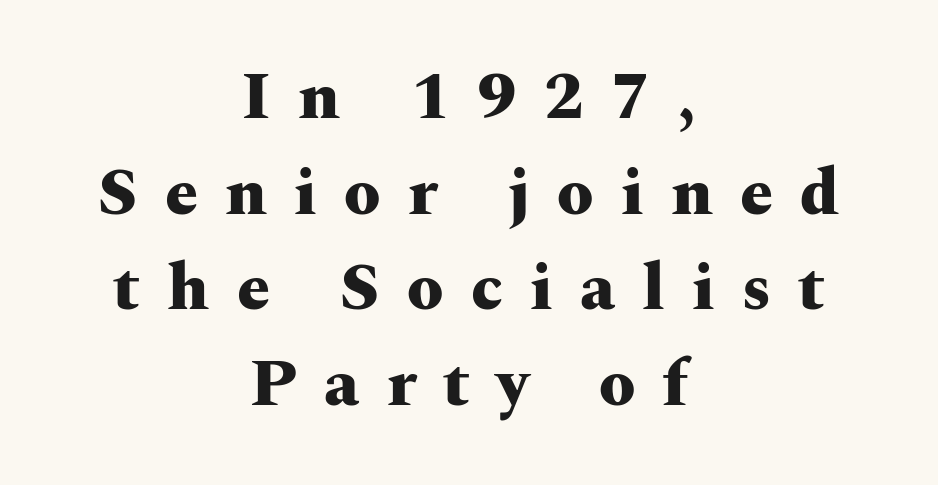
The image shows 66 px heavy, wide serif type, upright; set centered, normal line spacing (1.45x), unusually wide letter spacing (+0.41 em), not underlined; medium stroke contrast and a medium x-height.
